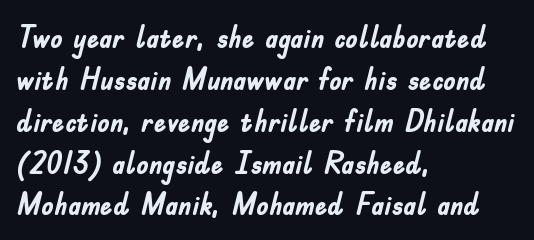
A student would call this left alignment; a typographer would say flush left, rag right. Stroke terminals: plain, sans-serif. Has an underline been added? It has not. Compared with typical paragraphs, the rows here are spaced about the same.
